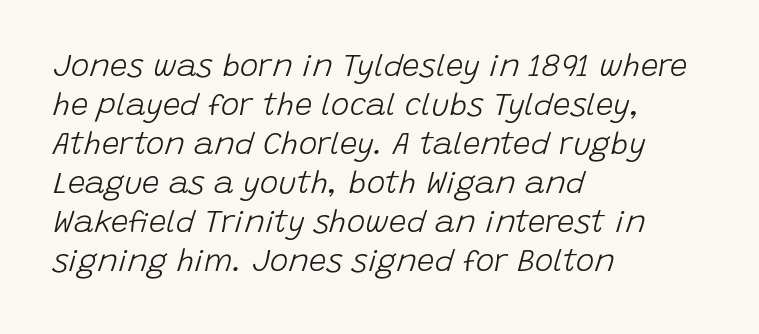
The image shows 31 px light type, italic (leaning right); set left-aligned, normal line spacing (1.26x), normal letter spacing, not underlined; low stroke contrast and a large x-height.
